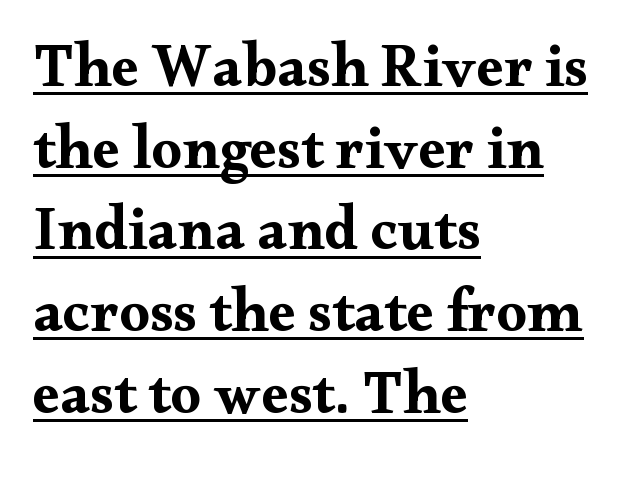
Q: Is the text bold? A: Yes.
Q: Is the text italic (slanted)? A: No, it is upright.
Q: Is the typeface a serif or a sans-serif typeface? A: Serif.
Q: Is the text underlined? A: Yes.
Q: How is the paragraph aligned? A: Left-aligned.
Q: Is the spacing between letters normal or unusually wide? A: Normal.
Q: Is the spacing between lines tight, normal or loose? A: Normal.
Q: Width (condensed, normal, or wide)? A: Wide.
Q: Stroke contrast? A: Medium.
Q: x-height? A: Small.
Q: Monospaced? A: No.
